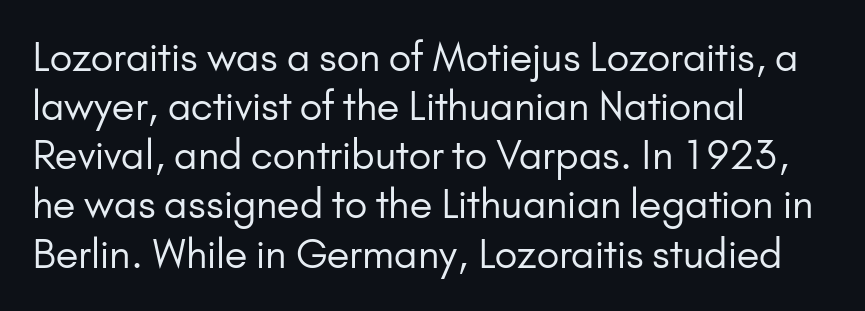
The image shows 39 px regular-weight sans-serif type, upright; set left-aligned, normal line spacing (1.26x), normal letter spacing, not underlined; low stroke contrast and a small x-height.
